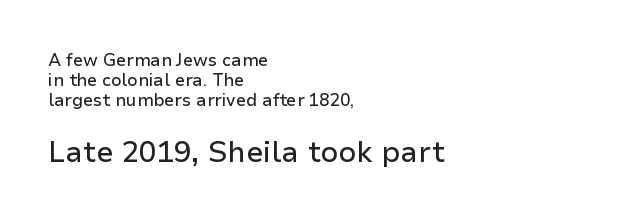
{"serif": "no", "italic": "no", "width": "normal", "stroke_contrast": "low", "x_height": "medium", "monospaced": "no", "underline": "no", "align": "left", "line_spacing_ratio": 1.19, "letter_spacing": "normal", "letter_spacing_em": 0.0, "larger_block": "second", "size_ratio": 1.71, "glyph_px": 29}
